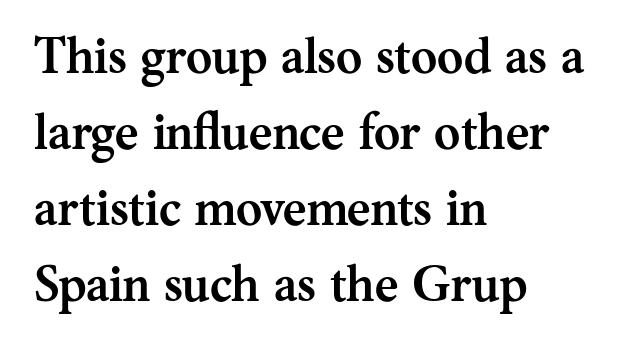
Q: Is the text bold? A: Yes.
Q: Is the text italic (slanted)? A: No, it is upright.
Q: Is the typeface a serif or a sans-serif typeface? A: Serif.
Q: Is the text underlined? A: No.
Q: How is the paragraph aligned? A: Left-aligned.
Q: Is the spacing between letters normal or unusually wide? A: Normal.
Q: Is the spacing between lines tight, normal or loose? A: Normal.
Q: Width (condensed, normal, or wide)? A: Normal.
Q: Stroke contrast? A: Medium.
Q: x-height? A: Medium.
Q: Monospaced? A: No.
